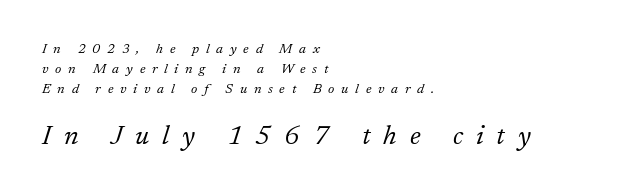
{"italic": "yes", "lean": "right", "slant_degrees": 17, "bold": "no", "underline": "no", "align": "left", "line_spacing": "normal", "line_spacing_ratio": 1.43, "letter_spacing": "wide", "letter_spacing_em": 0.48, "larger_block": "second", "size_ratio": 1.93, "glyph_px": 27}
